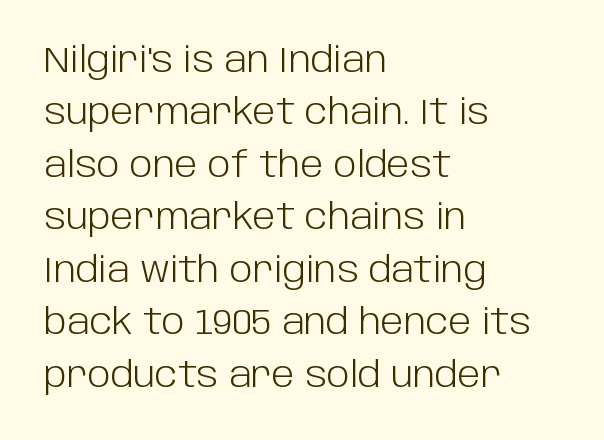
Q: Is the text bold? A: No.
Q: Is the text italic (slanted)? A: No, it is upright.
Q: Is the typeface a serif or a sans-serif typeface? A: Sans-serif.
Q: Is the text underlined? A: No.
Q: How is the paragraph aligned? A: Left-aligned.
Q: Is the spacing between letters normal or unusually wide? A: Normal.
Q: Is the spacing between lines tight, normal or loose? A: Normal.
Q: Width (condensed, normal, or wide)? A: Normal.
Q: Stroke contrast? A: Low.
Q: x-height? A: Large.
Q: Monospaced? A: No.
